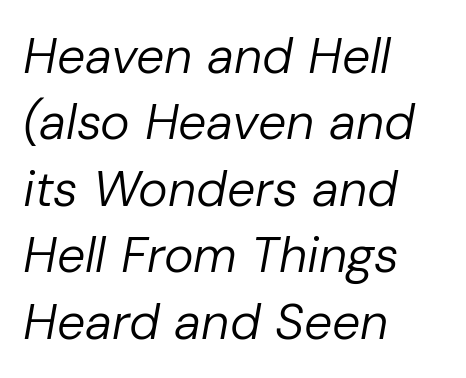
Notice how the stems are inclined rather than vertical — that's the hallmark of italics. The setting favours the left margin, as ordinary paragraphs usually do. The characters are drawn with everyday or finer stroke widths. You could not count columns in this text — the font is proportionally spaced. In terms of leading, this rendering sits right in the middle.
